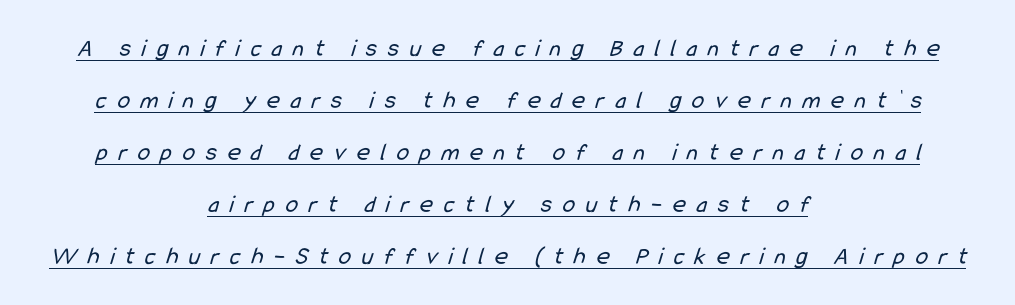
Is the block centered? Yes — each line is placed symmetrically about the middle. Whoever set this chose breathing room over compactness in the vertical rhythm. This is not heavy type; no bold has been used. Spacing between characters has been opened up far beyond the box default.
